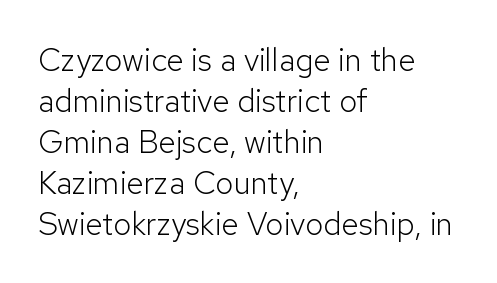
Q: Is the text bold? A: No.
Q: Is the text italic (slanted)? A: No, it is upright.
Q: Is the typeface a serif or a sans-serif typeface? A: Sans-serif.
Q: Is the text underlined? A: No.
Q: How is the paragraph aligned? A: Left-aligned.
Q: Is the spacing between letters normal or unusually wide? A: Normal.
Q: Is the spacing between lines tight, normal or loose? A: Normal.
Q: Width (condensed, normal, or wide)? A: Normal.
Q: Stroke contrast? A: Low.
Q: x-height? A: Medium.
Q: Monospaced? A: No.
